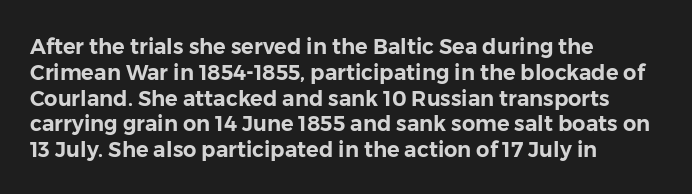
The image shows 21 px text type, upright; set left-aligned, line spacing 1.23x, normal letter spacing, not underlined.
